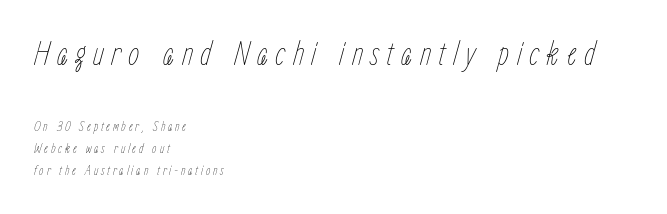
{"italic": "yes", "lean": "right", "slant_degrees": 15, "bold": "no", "weight": "thin", "width": "condensed", "stroke_contrast": "low", "x_height": "medium", "monospaced": "no", "underline": "no", "align": "left", "line_spacing": "normal", "line_spacing_ratio": 1.57, "letter_spacing": "wide", "letter_spacing_em": 0.2, "larger_block": "first", "size_ratio": 2.57, "glyph_px": 36}
